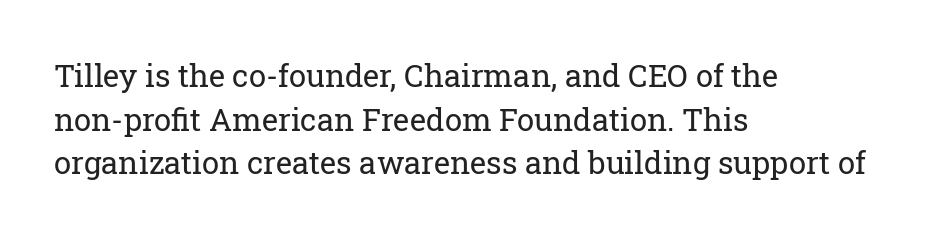
Each stroke keeps to a modest, everyday thickness or less. Is the letter spacing exaggerated? No — it looks like the ordinary default. Rule under the text: the space is simply empty. No italicization has been applied; the sample stays upright. The lines in this sample share a left origin and differ only in where they stop.
